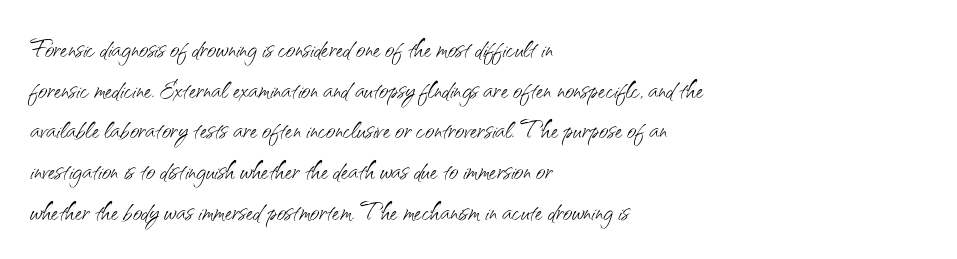
Grotesque or geometric, the face here clearly has no serifs. Evenly set lines give the paragraph a standard silhouette. Here the glyphs are tracked normally, forming tight word shapes.
